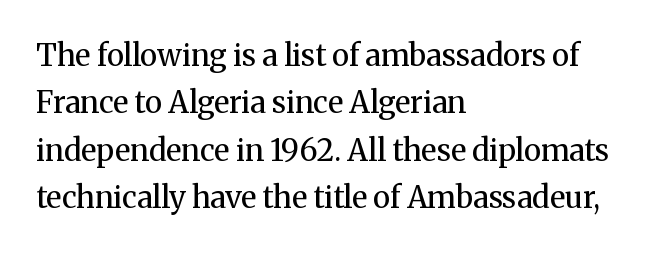
{"serif": "yes", "italic": "no", "bold": "no", "weight": "regular", "width": "normal", "stroke_contrast": "medium", "x_height": "medium", "monospaced": "no", "underline": "no", "align": "left", "line_spacing": "normal", "line_spacing_ratio": 1.58, "letter_spacing": "normal", "letter_spacing_em": 0.0, "glyph_px": 30}
